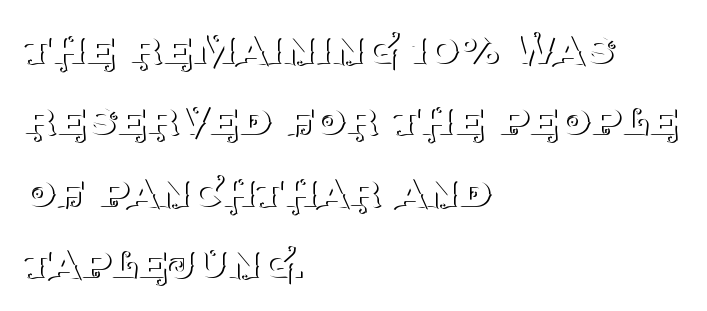
Summary of weight: not heavy and not bold. The passage shown is typeset with a serif family. The face used here is proportionally spaced, like ordinary book or web type. The words here are not underlined. Caption: standard tracking, unaltered. The lines in this sample share a left origin and differ only in where they stop.
